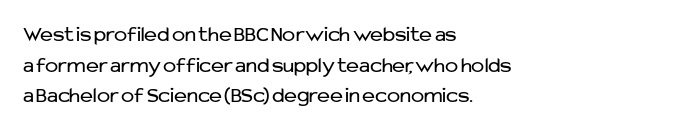
{"italic": "no", "bold": "no", "underline": "no", "align": "left", "line_spacing": "normal", "line_spacing_ratio": 1.39, "letter_spacing": "normal", "letter_spacing_em": 0.0, "glyph_px": 22}
